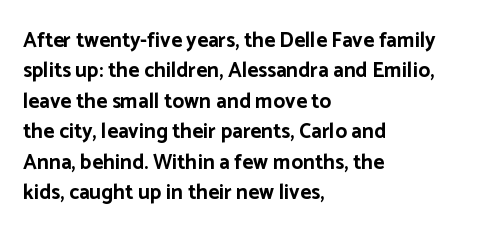
Notice how the stems are strictly vertical — no italics here. These words are printed bold, with thick strokes throughout. Leading: standard. You could call the tracking neutral — neither tight nor loose. The rendering anchors every line to the left-hand side. The words here are not underlined.
